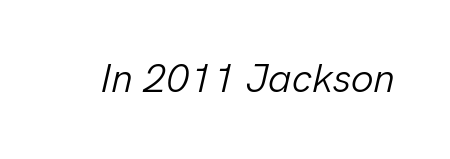
{"italic": "yes", "lean": "right", "slant_degrees": 13, "bold": "no", "weight": "light", "width": "normal", "stroke_contrast": "low", "x_height": "medium", "monospaced": "no", "underline": "no", "letter_spacing": "normal", "letter_spacing_em": 0.0, "glyph_px": 40}
